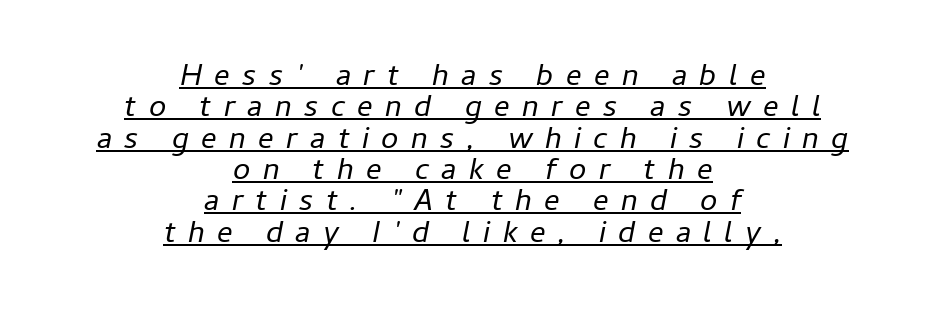
Q: Is the text bold? A: No.
Q: Is the text italic (slanted)? A: Yes, it leans right by about 11 degrees.
Q: Is the text underlined? A: Yes.
Q: How is the paragraph aligned? A: Centered.
Q: Is the spacing between letters normal or unusually wide? A: Unusually wide.
Q: Is the spacing between lines tight, normal or loose? A: Tight.
Q: Width (condensed, normal, or wide)? A: Normal.
Q: Stroke contrast? A: Low.
Q: x-height? A: Medium.
Q: Monospaced? A: No.
